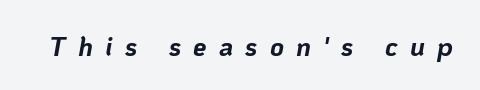
The image shows 27 px bold type, italic (leaning right); set unusually wide letter spacing (+0.45 em), not underlined.
